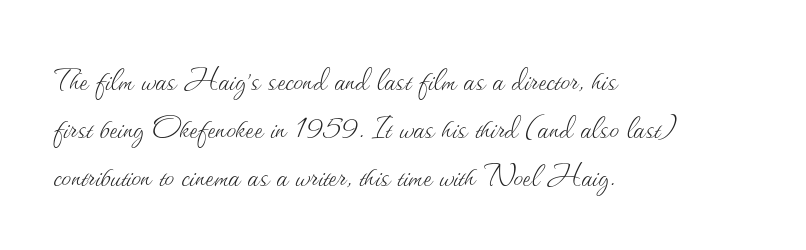
{"bold": "no", "weight": "thin", "width": "normal", "stroke_contrast": "medium", "x_height": "small", "monospaced": "no", "underline": "no", "align": "left", "line_spacing_ratio": 1.23, "letter_spacing": "normal", "letter_spacing_em": 0.0, "glyph_px": 39}
